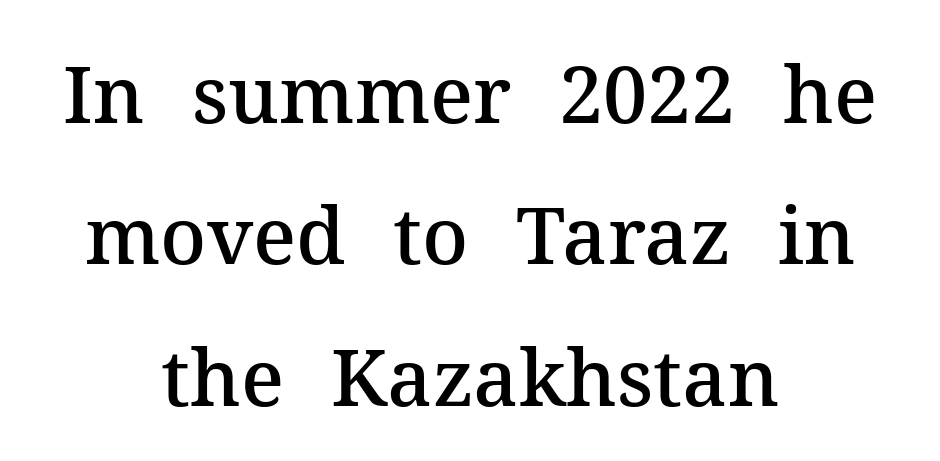
Note the varied advance widths — an 'i' is clearly narrower than an 'm'. You can tell it's not italic because the verticals are truly vertical. Look at the stroke-to-counter ratio: somewhat heavy, a semibold. Glance below the letters and you will spot only blank space.
